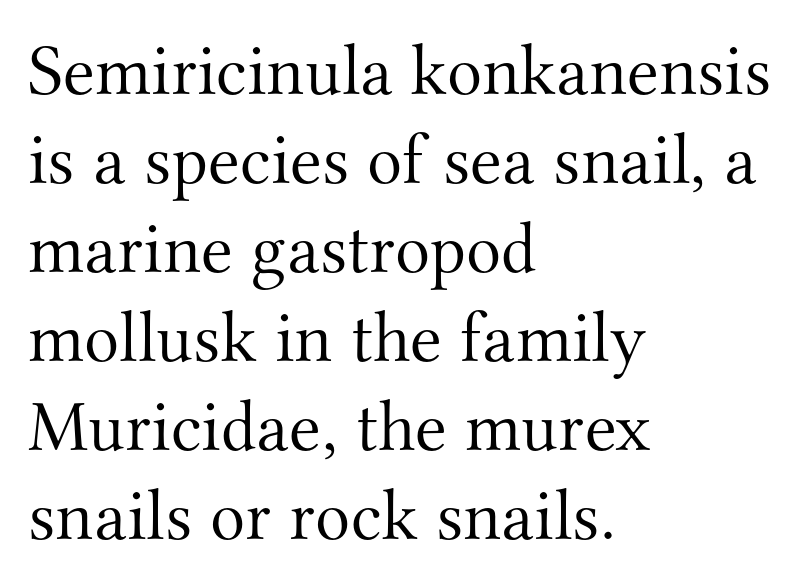
Here the glyphs are tracked normally, forming tight word shapes. Each row of text sits above clean, open space. What kind of face is this? One with serifs. If you drew a ruler down the left edge, every line would touch it.
